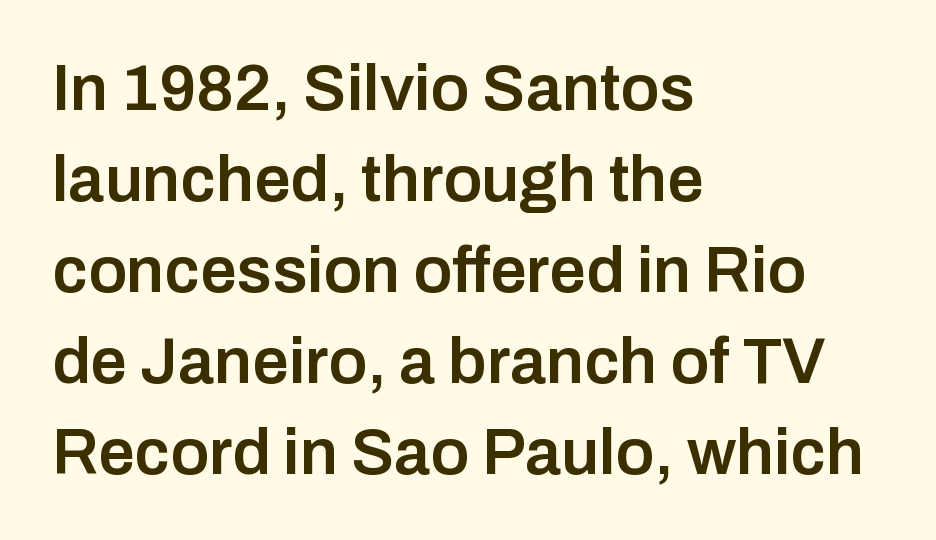
The image shows 65 px semibold sans-serif type, upright; set left-aligned, normal line spacing (1.4x), normal letter spacing, not underlined; low stroke contrast and a medium x-height.
